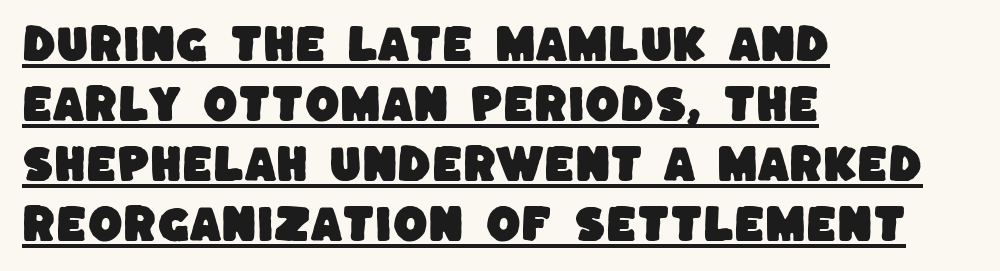
Every row of glyphs begins at an identical x-position on the left. This sample has the flowing, uneven cadence of proportional lettering. No feet cap the strokes, marking this as sans-serif type. These lines sit exactly where default settings would place them. Caption: lettering with a line underneath.
